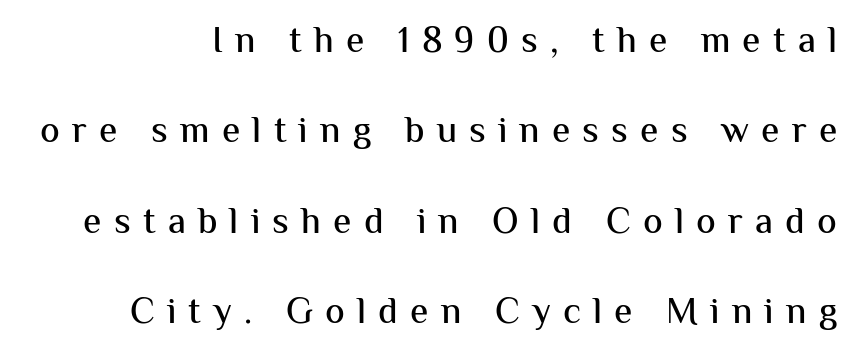
It's the straight-up-and-down kind of type. In terms of letterform style, serifs are entirely absent. Widely set lines give the paragraph a tall, airy silhouette. A typesetter would call this proportional, since set widths differ per character. Someone cranked the tracking dial way up on this one.
